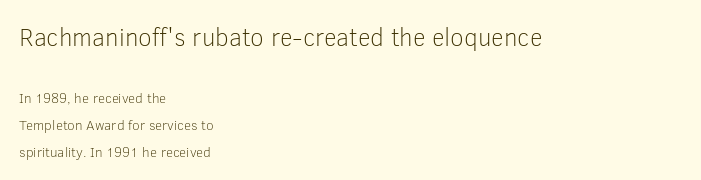
Q: Is the text bold? A: No.
Q: Is the text italic (slanted)? A: No, it is upright.
Q: Is the text underlined? A: No.
Q: How is the paragraph aligned? A: Left-aligned.
Q: Is the spacing between letters normal or unusually wide? A: Normal.
Q: Is the spacing between lines tight, normal or loose? A: Loose.
Q: Which block of text is set in a larger size, the first (top) or the second (bottom)? A: The first (top) one.
